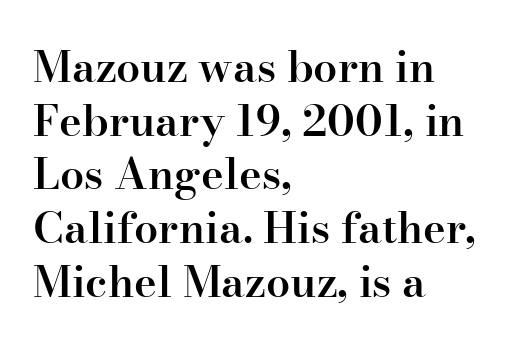
{"serif": "yes", "italic": "no", "bold": "semi", "weight": "semibold", "width": "normal", "stroke_contrast": "high", "x_height": "small", "monospaced": "no", "underline": "no", "align": "left", "line_spacing": "normal", "line_spacing_ratio": 1.25, "letter_spacing": "normal", "letter_spacing_em": 0.0, "glyph_px": 43}
